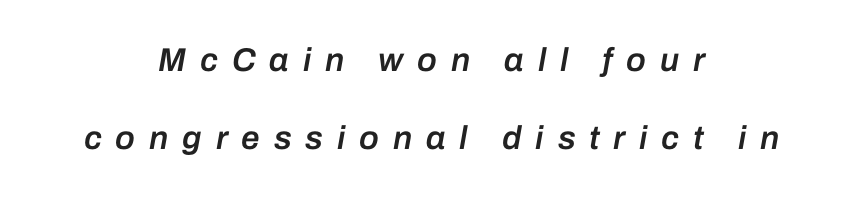
The image shows 33 px semibold type, italic (leaning right); set centered, loose line spacing (2.36x), unusually wide letter spacing (+0.42 em), not underlined; low stroke contrast and a medium x-height.
